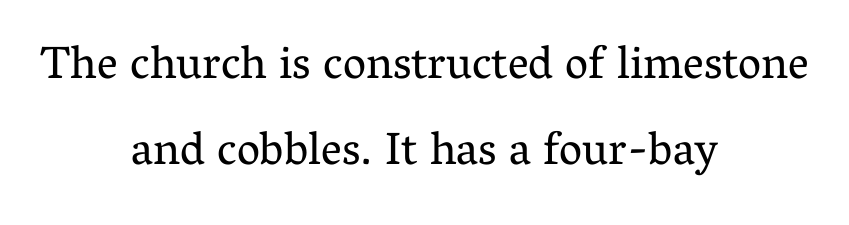
{"serif": "yes", "italic": "no", "bold": "no", "weight": "regular", "width": "normal", "stroke_contrast": "medium", "x_height": "medium", "monospaced": "no", "underline": "no", "align": "center", "line_spacing_ratio": 1.88, "letter_spacing": "normal", "letter_spacing_em": 0.0, "glyph_px": 46}
